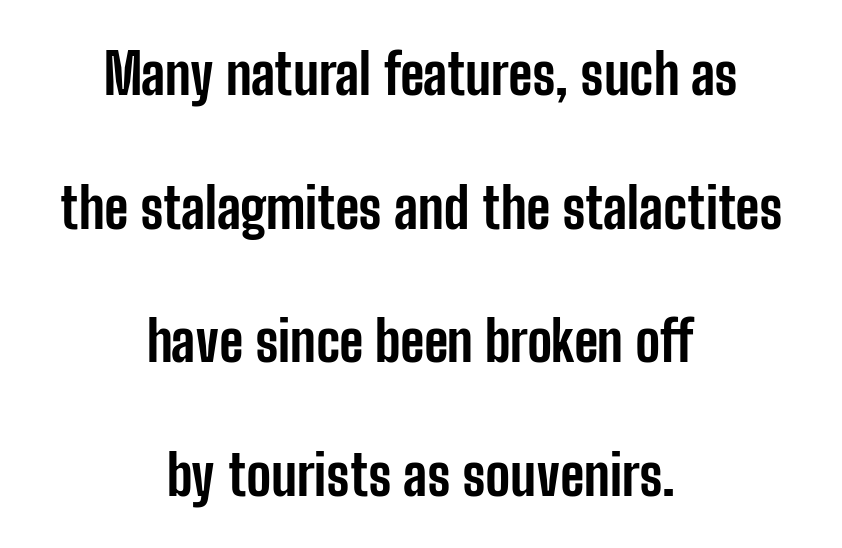
The image shows 55 px bold, condensed sans-serif type, upright; set centered, loose line spacing (2.43x), normal letter spacing, not underlined; low stroke contrast and a medium x-height.
